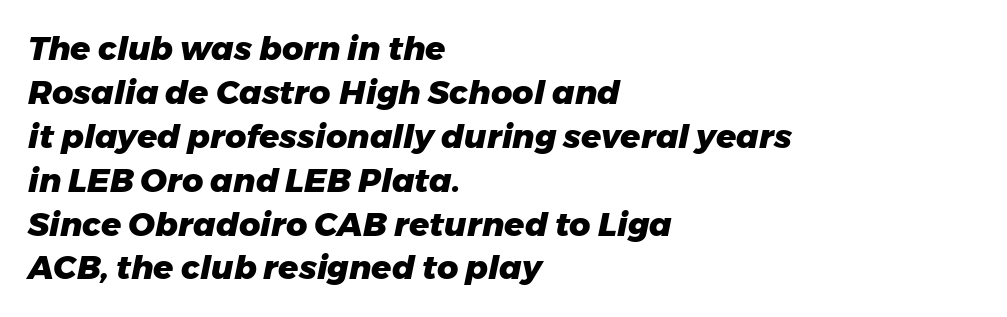
Q: Is the text bold? A: Yes.
Q: Is the text italic (slanted)? A: Yes, it leans right by about 11 degrees.
Q: Is the text underlined? A: No.
Q: How is the paragraph aligned? A: Left-aligned.
Q: Is the spacing between letters normal or unusually wide? A: Normal.
Q: Is the spacing between lines tight, normal or loose? A: Normal.
Q: Width (condensed, normal, or wide)? A: Normal.
Q: Stroke contrast? A: Low.
Q: x-height? A: Medium.
Q: Monospaced? A: No.
